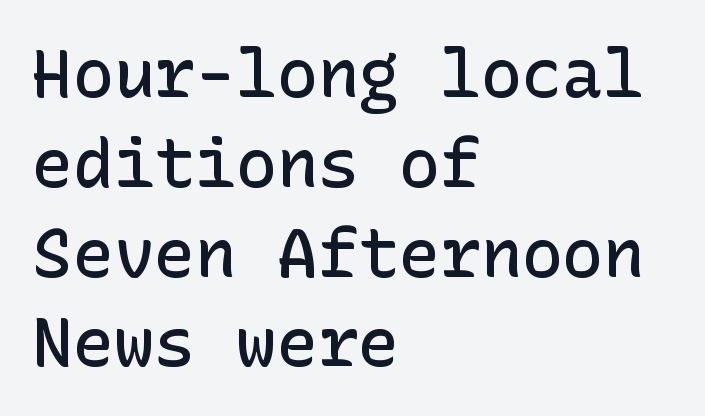
Q: Is the text bold? A: Semi-bold.
Q: Is the text italic (slanted)? A: No, it is upright.
Q: Is the typeface a serif or a sans-serif typeface? A: Sans-serif.
Q: Is the text underlined? A: No.
Q: How is the paragraph aligned? A: Left-aligned.
Q: Is the spacing between letters normal or unusually wide? A: Normal.
Q: Is the spacing between lines tight, normal or loose? A: Normal.
Q: Width (condensed, normal, or wide)? A: Normal.
Q: Stroke contrast? A: Low.
Q: x-height? A: Medium.
